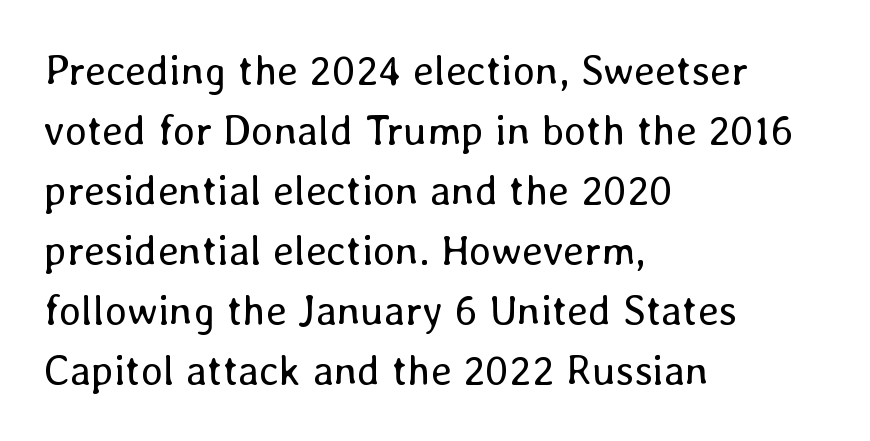
The rendering uses a moderate line-height, typical for paragraphs. Do the characters align in a grid? No, the font is proportional. This rendering leaves character spacing at its baseline value. The axis of the letterforms is exactly vertical. Think standard paragraph weight, or any step lighter than that. All the whitespace from short lines collects on the right.
